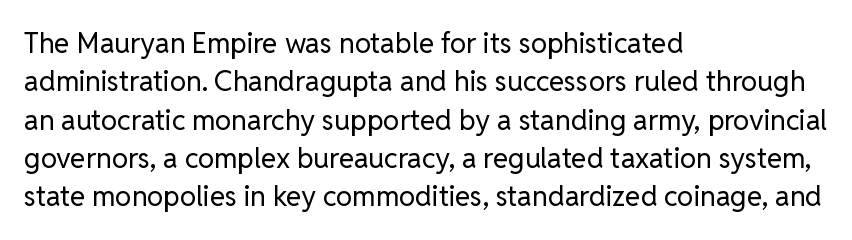
The image shows 28 px regular-weight sans-serif type, upright; set left-aligned, normal line spacing (1.37x), normal letter spacing, not underlined; low stroke contrast and a medium x-height.
